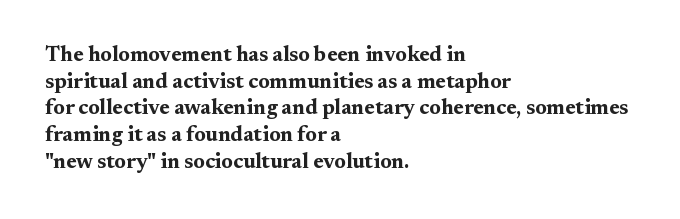
Q: Is the text bold? A: Yes.
Q: Is the text italic (slanted)? A: No, it is upright.
Q: Is the text underlined? A: No.
Q: How is the paragraph aligned? A: Left-aligned.
Q: Is the spacing between letters normal or unusually wide? A: Normal.
Q: Is the spacing between lines tight, normal or loose? A: Normal.
